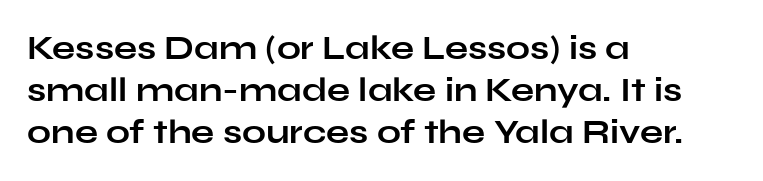
The image shows 34 px bold, wide sans-serif type, upright; set left-aligned, line spacing 1.24x, normal letter spacing, not underlined; low stroke contrast and a medium x-height.
